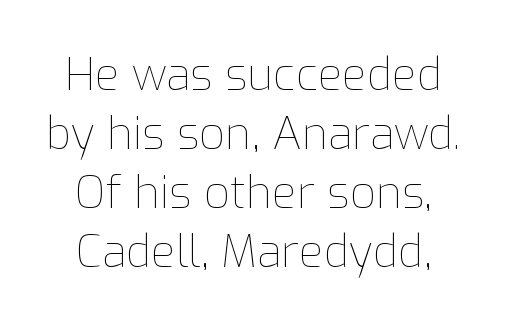
{"italic": "no", "bold": "no", "weight": "thin", "width": "normal", "stroke_contrast": "low", "x_height": "medium", "monospaced": "no", "underline": "no", "line_spacing": "normal", "line_spacing_ratio": 1.31, "letter_spacing": "normal", "letter_spacing_em": 0.0, "glyph_px": 45}
